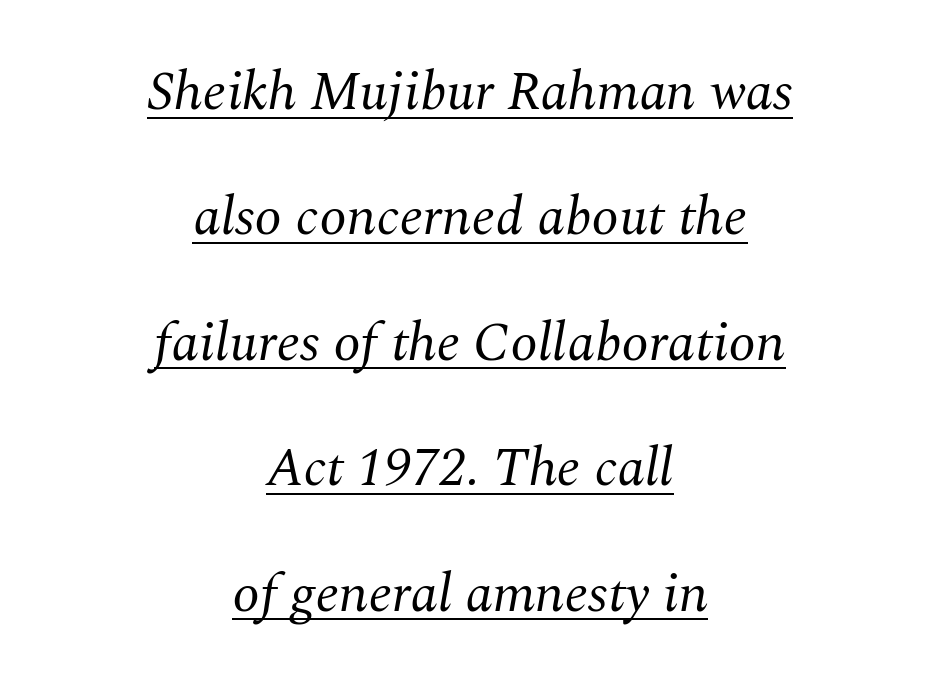
Compared with ordinary roman type, these characters are visibly tilted. Between one letter and the next there's only the usual sliver of space. A typesetter would call this proportional, since set widths differ per character. Does the leading feel generous? Absolutely, it's lavish. Is this a sans? No — the strokes have serifs.
